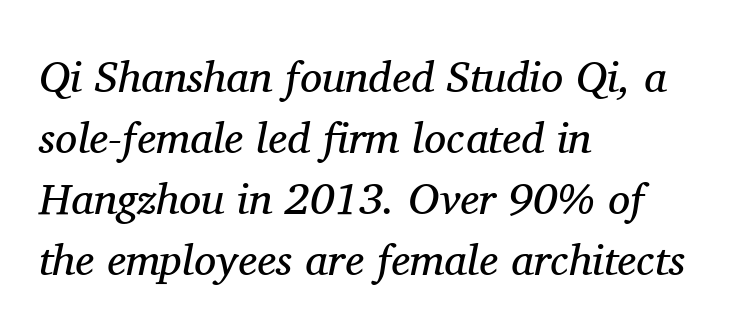
Q: Is the text bold? A: No.
Q: Is the text italic (slanted)? A: Yes, it leans right by about 11 degrees.
Q: Is the typeface a serif or a sans-serif typeface? A: Serif.
Q: Is the text underlined? A: No.
Q: How is the paragraph aligned? A: Left-aligned.
Q: Is the spacing between letters normal or unusually wide? A: Normal.
Q: Is the spacing between lines tight, normal or loose? A: Normal.
Q: Width (condensed, normal, or wide)? A: Normal.
Q: Stroke contrast? A: Medium.
Q: x-height? A: Medium.
Q: Monospaced? A: No.
